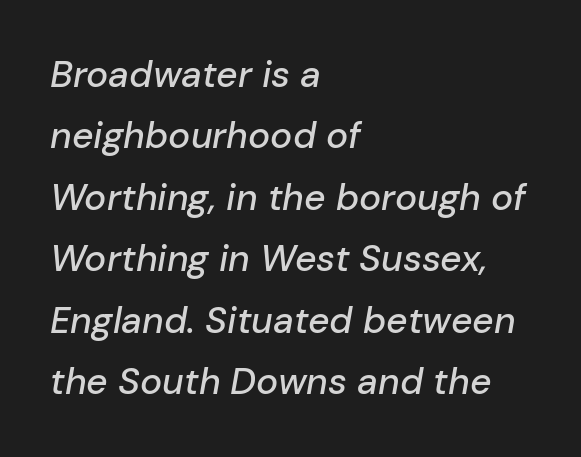
Is there much room between lines? A standard amount, neither cramped nor airy. Descender tails drop into unmarked territory. If you drew a ruler down the left edge, every line would touch it. Letter spacing: default.
